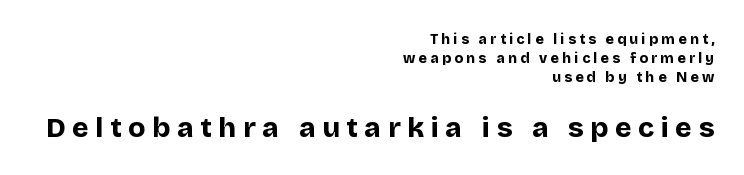
The image shows 28 px bold sans-serif type, upright; set right-aligned, normal line spacing (1.37x), unusually wide letter spacing (+0.24 em), not underlined; the second (bottom) block is 2.0x larger; low stroke contrast and a large x-height.
